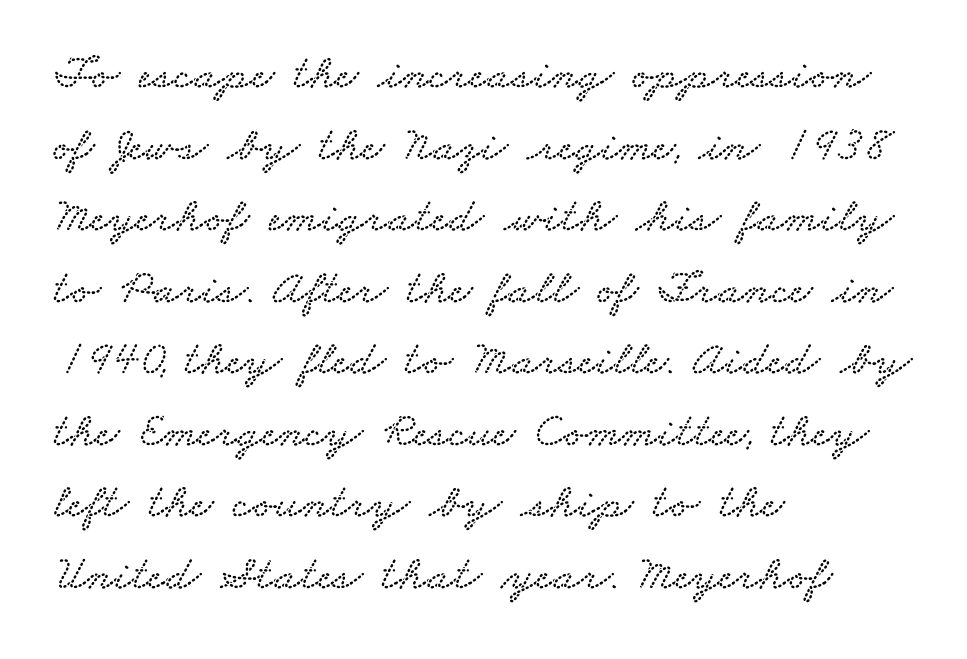
{"serif": "yes", "width": "wide", "stroke_contrast": "low", "x_height": "small", "monospaced": "no", "underline": "no", "align": "left", "line_spacing": "normal", "line_spacing_ratio": 1.46, "letter_spacing": "normal", "letter_spacing_em": 0.0, "glyph_px": 49}
